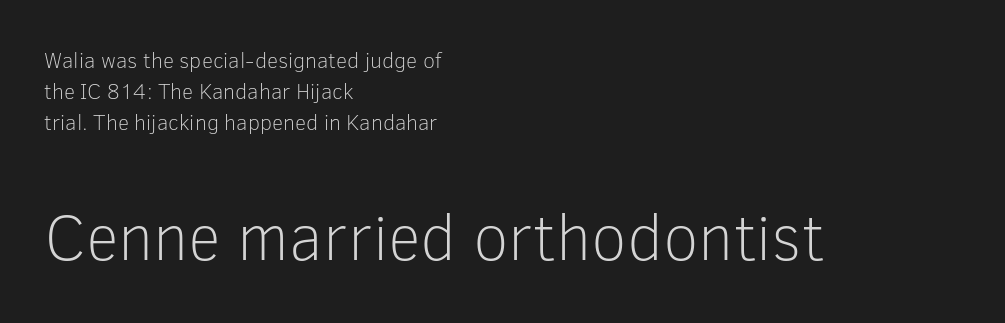
{"serif": "no", "italic": "no", "bold": "no", "weight": "light", "width": "normal", "stroke_contrast": "low", "x_height": "medium", "monospaced": "no", "underline": "no", "align": "left", "line_spacing": "normal", "line_spacing_ratio": 1.41, "letter_spacing": "normal", "letter_spacing_em": 0.0, "larger_block": "second", "size_ratio": 2.95, "glyph_px": 65}
